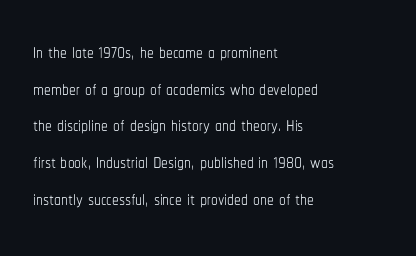
The image shows 27 px text type, upright; set left-aligned, normal line spacing (1.36x), normal letter spacing, not underlined.
